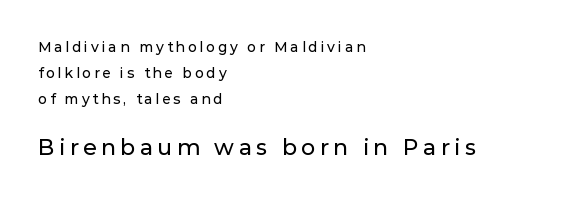
{"italic": "no", "underline": "no", "align": "left", "line_spacing_ratio": 1.84, "letter_spacing": "wide", "letter_spacing_em": 0.2, "larger_block": "second", "size_ratio": 1.57, "glyph_px": 22}
